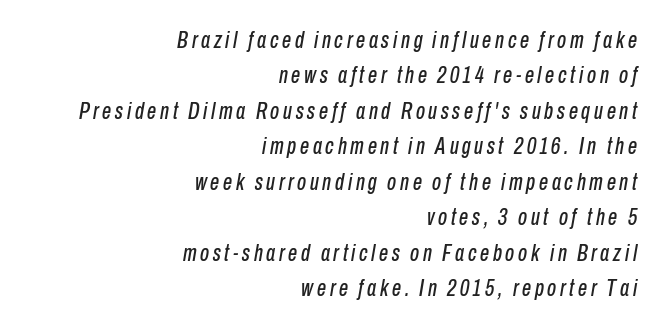
The image shows 23 px text type, italic (leaning right); set right-aligned, normal line spacing (1.54x), not underlined.
